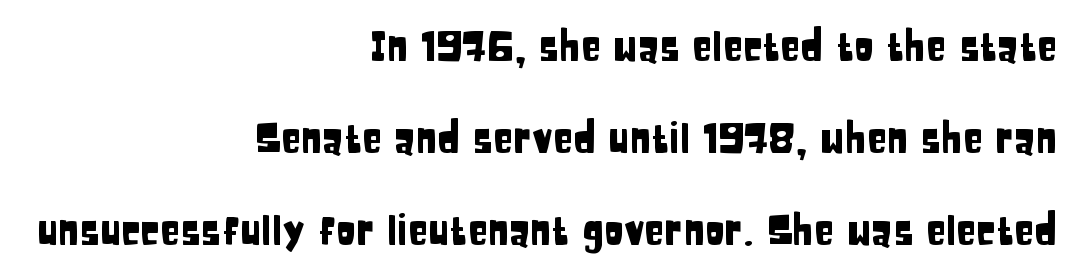
The text was rendered using a sans face with plain stroke endings. Short note: letters normally spaced. The compositor pushed each line to the right boundary. Posture: vertical. Does the leading feel generous? Absolutely, it's lavish. The strip under each line holds only bare page.
